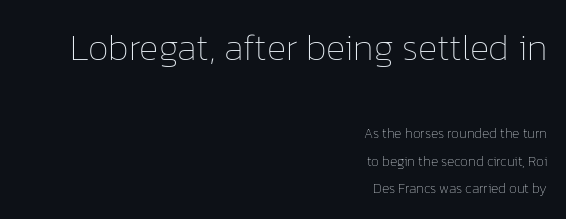
The image shows 37 px thin type, upright; set right-aligned, loose line spacing (1.98x), normal letter spacing, not underlined; the first (top) block is 2.64x larger; low stroke contrast and a medium x-height.
